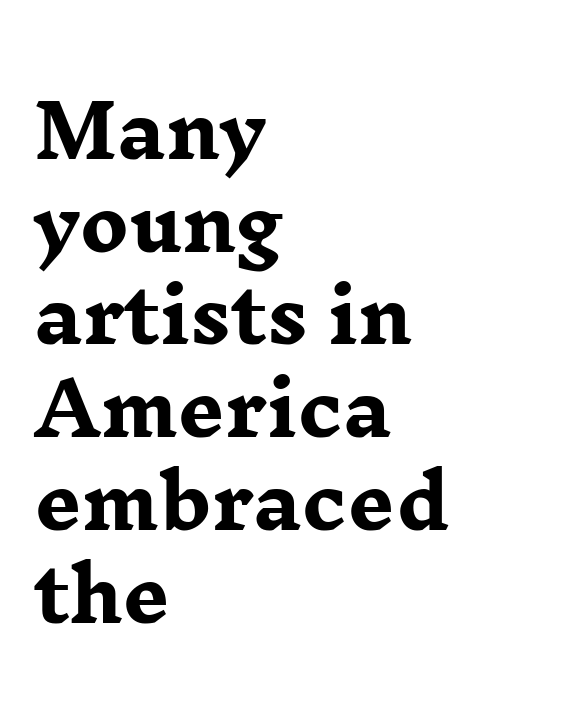
Q: Is the text bold? A: Yes.
Q: Is the text italic (slanted)? A: No, it is upright.
Q: Is the typeface a serif or a sans-serif typeface? A: Serif.
Q: Is the text underlined? A: No.
Q: How is the paragraph aligned? A: Left-aligned.
Q: Is the spacing between letters normal or unusually wide? A: Normal.
Q: Is the spacing between lines tight, normal or loose? A: Normal.
Q: Width (condensed, normal, or wide)? A: Wide.
Q: Stroke contrast? A: Low.
Q: x-height? A: Medium.
Q: Monospaced? A: No.
